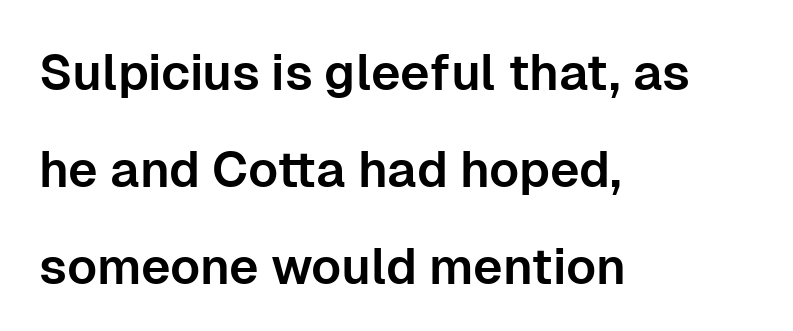
Q: Is the text italic (slanted)? A: No, it is upright.
Q: Is the typeface a serif or a sans-serif typeface? A: Sans-serif.
Q: Is the text underlined? A: No.
Q: How is the paragraph aligned? A: Left-aligned.
Q: Is the spacing between letters normal or unusually wide? A: Normal.
Q: Is the spacing between lines tight, normal or loose? A: Loose.
Q: Width (condensed, normal, or wide)? A: Normal.
Q: Stroke contrast? A: Low.
Q: x-height? A: Medium.
Q: Monospaced? A: No.
